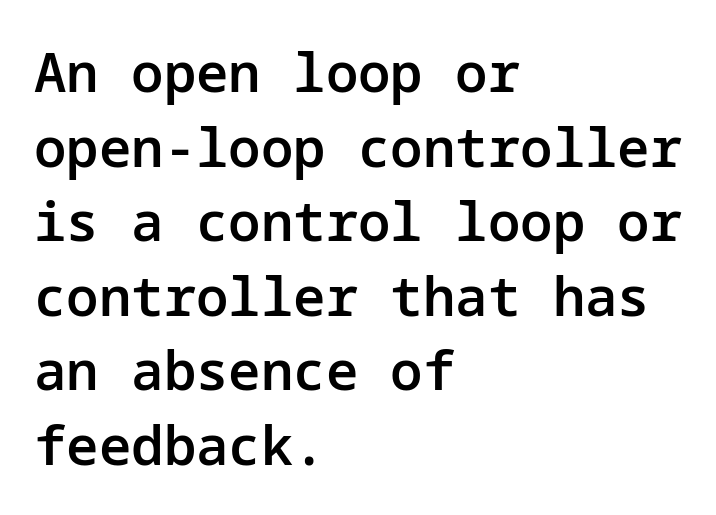
The image shows 54 px semibold sans-serif type, upright; set left-aligned, normal line spacing (1.38x), normal letter spacing, not underlined; low stroke contrast and a medium x-height.
